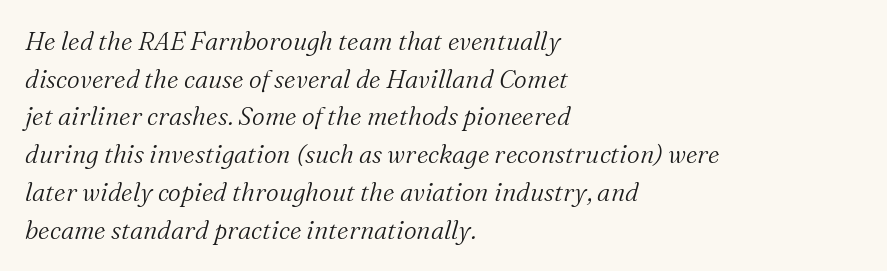
{"italic": "yes", "lean": "right", "slant_degrees": 16, "bold": "no", "underline": "no", "align": "left", "line_spacing": "normal", "line_spacing_ratio": 1.51, "letter_spacing": "normal", "letter_spacing_em": 0.0, "glyph_px": 25}
